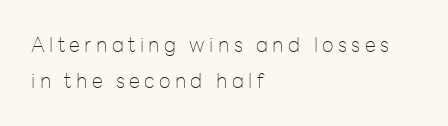
Check under the words: just untouched page. Weight: regular or lighter. Posture: straight, roman, zero tilt. This rendering widens character spacing well past its baseline value.
